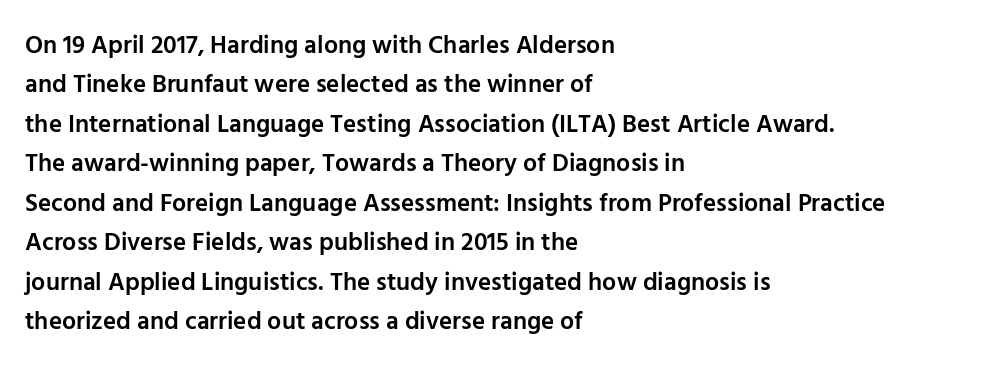
Q: Is the text bold? A: Semi-bold.
Q: Is the text italic (slanted)? A: No, it is upright.
Q: Is the text underlined? A: No.
Q: How is the paragraph aligned? A: Left-aligned.
Q: Is the spacing between letters normal or unusually wide? A: Normal.
Q: Is the spacing between lines tight, normal or loose? A: Normal.
